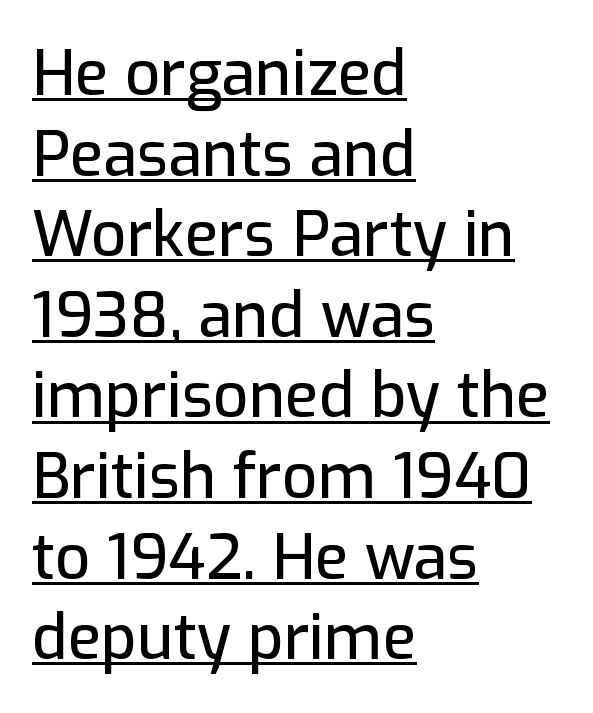
Ordinary non-slanted type is in use. Words appear dense and cohesive because spacing is normal. Compared with typical paragraphs, the rows here are spaced about the same. What kind of face is this? One without serifs — a sans. This sample has the flowing, uneven cadence of proportional lettering.
